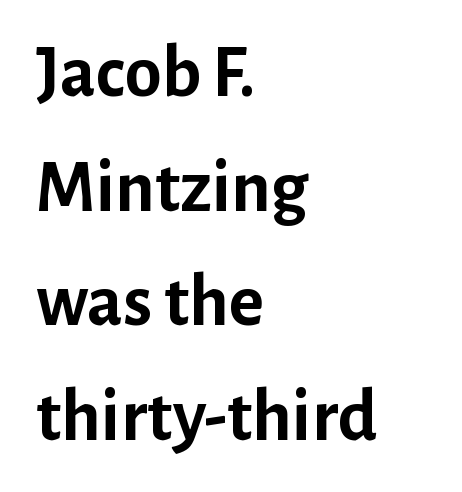
{"serif": "no", "italic": "no", "bold": "yes", "weight": "semibold", "width": "normal", "stroke_contrast": "low", "x_height": "medium", "monospaced": "no", "underline": "no", "align": "left", "line_spacing": "normal", "line_spacing_ratio": 1.53, "letter_spacing": "normal", "letter_spacing_em": 0.0, "glyph_px": 75}
